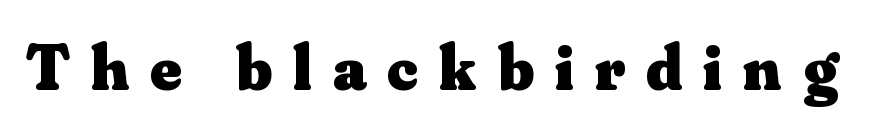
Unmarked baselines from the first word to the last. Its strokes are broad and dark, the hallmark of bold type. Spacing verdict: proportional, widths tailored to each character. Here the glyphs are tracked loosely, breaking word shapes into spaced letters. Serifs: yes, visible at the terminals of the letterforms. The typography opts for an upright posture over an oblique one.
